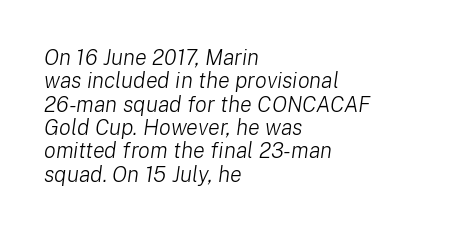
Q: Is the text bold? A: No.
Q: Is the text italic (slanted)? A: Yes, it leans right by about 8 degrees.
Q: Is the text underlined? A: No.
Q: How is the paragraph aligned? A: Left-aligned.
Q: Is the spacing between letters normal or unusually wide? A: Normal.
Q: Is the spacing between lines tight, normal or loose? A: Tight.
